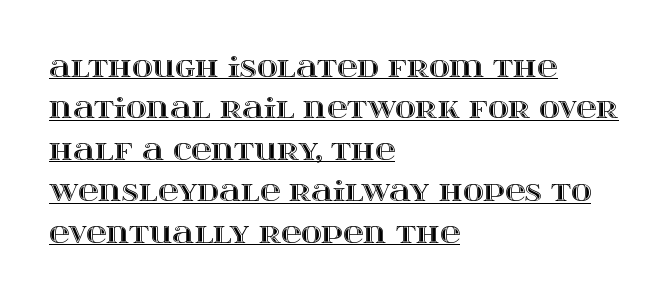
The image shows 28 px wide type, upright; set left-aligned, normal line spacing (1.48x), normal letter spacing, underlined; a large x-height.
